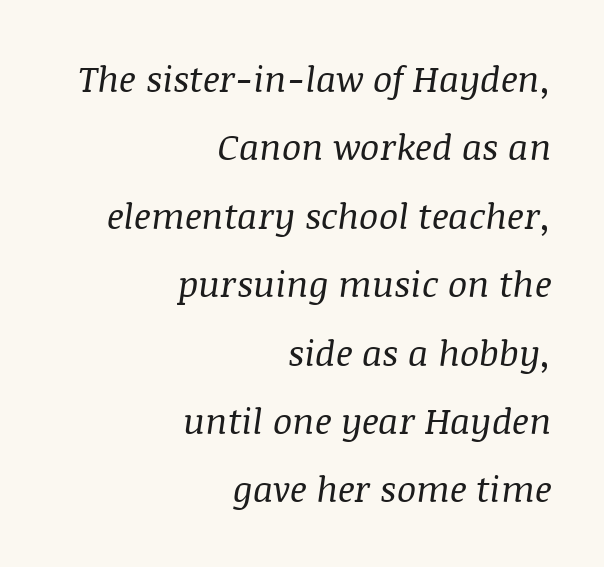
The image shows 36 px regular-weight serif type, italic (leaning right); set right-aligned, loose line spacing (1.9x), normal letter spacing, not underlined; medium stroke contrast and a large x-height.
